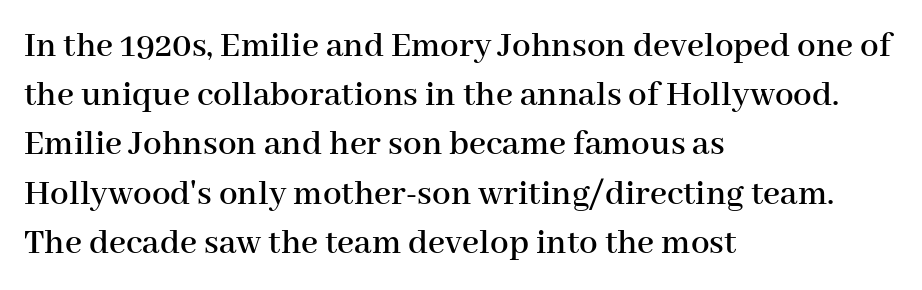
Vertically, the passage feels balanced, rows spaced as you'd expect. Check under the words: just untouched page. Where is the straight margin? On the left. The gaps between neighbouring characters are ordinary and unremarkable.
